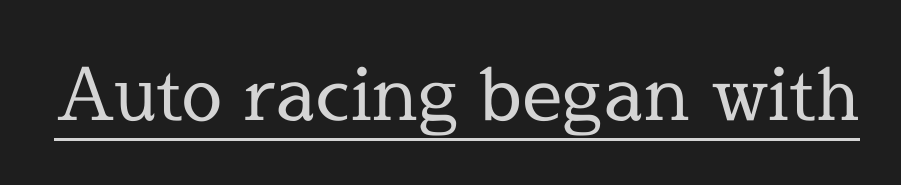
Every word sits above its own underline. It's the straight-up-and-down kind of type. Letter spacing: default. Is the stroke heavy? The answer is a plain regular-or-lighter. These lines are composed in type with serifs. You could not count columns in this text — the font is proportionally spaced.
